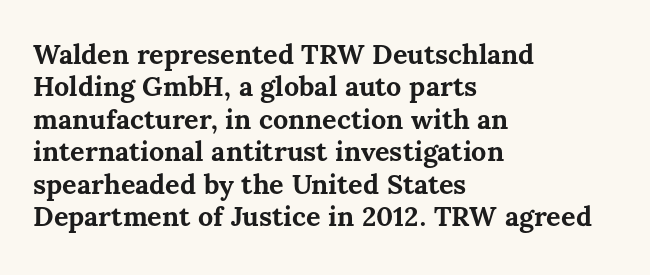
Q: Is the text bold? A: Yes.
Q: Is the text italic (slanted)? A: No, it is upright.
Q: Is the text underlined? A: No.
Q: How is the paragraph aligned? A: Left-aligned.
Q: Is the spacing between letters normal or unusually wide? A: Normal.
